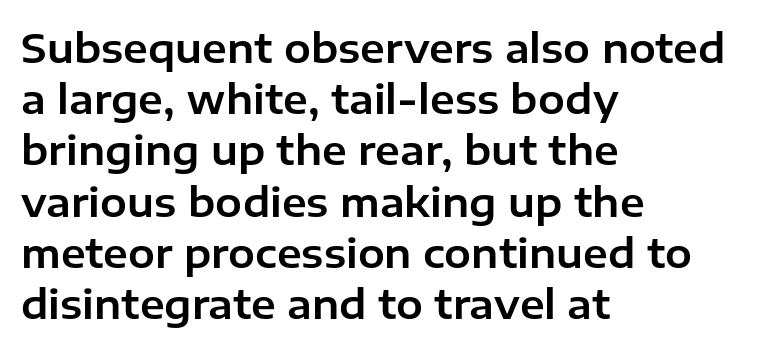
Whoever set this chose a conventional vertical rhythm. To sum up the face: it is a sans, with no serifs. The passage is arranged the way most books set body copy — flush left. Italic: no, the glyphs are upright roman. The rendering uses natural spacing where letterforms have individual widths. Compared with typical body copy, the letter spacing here is the same.
